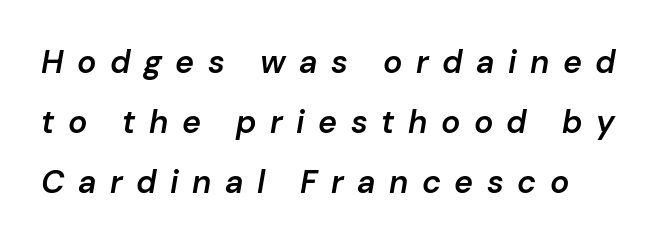
{"italic": "yes", "lean": "right", "slant_degrees": 10, "bold": "semi", "weight": "semibold", "width": "normal", "stroke_contrast": "low", "x_height": "medium", "monospaced": "no", "underline": "no", "line_spacing_ratio": 1.88, "letter_spacing": "wide", "letter_spacing_em": 0.42, "glyph_px": 32}
